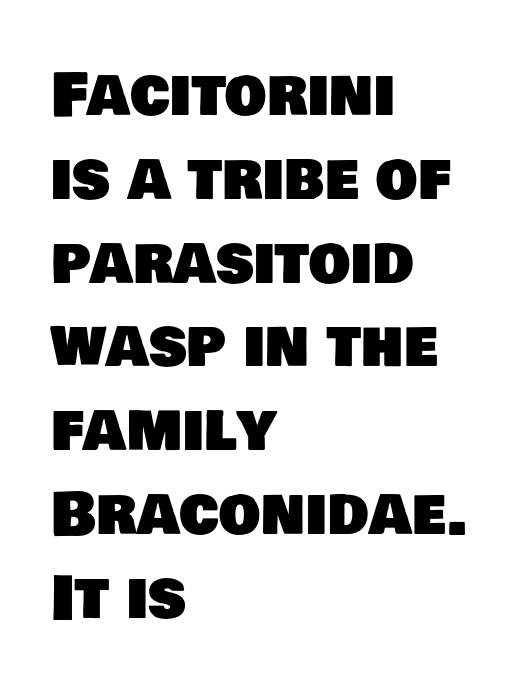
The image shows 59 px sans-serif type; set left-aligned, normal line spacing (1.42x), normal letter spacing, not underlined; low stroke contrast and a large x-height.
